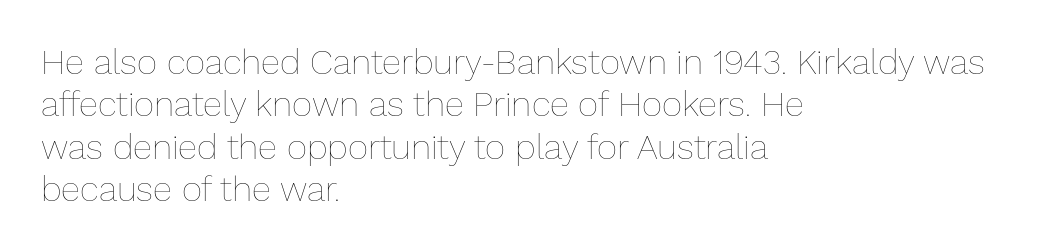
These lines are rendered in a variable-pitch font. Bold? No — there's no thickening of the strokes. If you drew a line through each stem, it would be perfectly vertical. Teacher's note: observe the even left margin — that is flush-left alignment. The string is rendered with underlining switched off.
